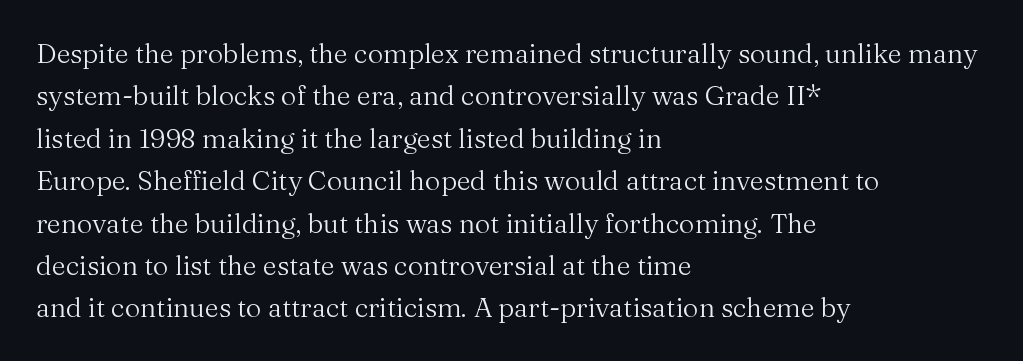
Characters follow at the spacing the type designer built in. Where is the straight margin? On the left. Weight: regular or lighter. Check the space under the baseline: it is left empty. Each new line begins a customary step beneath the previous one.
